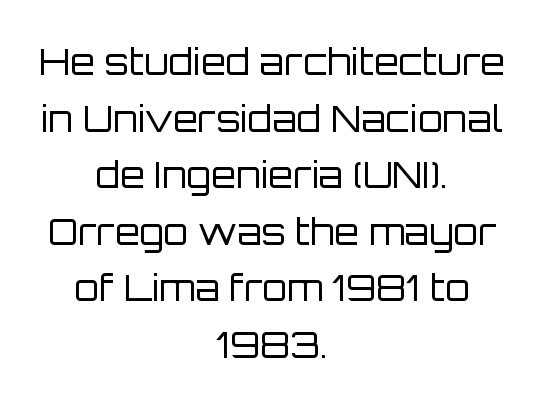
The image shows 36 px regular-weight sans-serif type, upright; set centered, normal line spacing (1.57x), normal letter spacing, not underlined; low stroke contrast and a large x-height.
